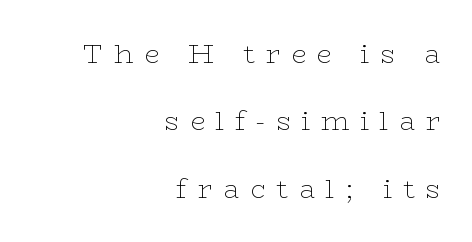
Q: Is the text bold? A: No.
Q: Is the text italic (slanted)? A: No, it is upright.
Q: Is the text underlined? A: No.
Q: How is the paragraph aligned? A: Right-aligned.
Q: Is the spacing between letters normal or unusually wide? A: Unusually wide.
Q: Is the spacing between lines tight, normal or loose? A: Loose.
